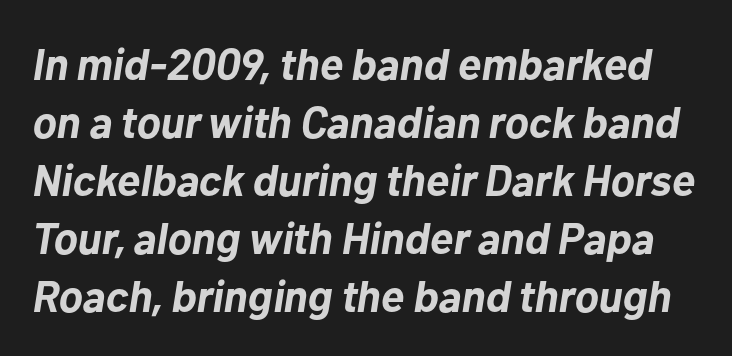
Q: Is the text bold? A: Yes.
Q: Is the text italic (slanted)? A: Yes, it leans right by about 10 degrees.
Q: Is the text underlined? A: No.
Q: Is the spacing between letters normal or unusually wide? A: Normal.
Q: Is the spacing between lines tight, normal or loose? A: Normal.
Q: Width (condensed, normal, or wide)? A: Normal.
Q: Stroke contrast? A: Low.
Q: x-height? A: Medium.
Q: Monospaced? A: No.
